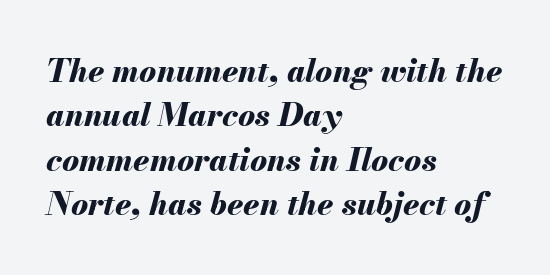
Q: Is the text bold? A: Yes.
Q: Is the text italic (slanted)? A: Yes, it leans right by about 13 degrees.
Q: Is the text underlined? A: No.
Q: How is the paragraph aligned? A: Left-aligned.
Q: Is the spacing between letters normal or unusually wide? A: Normal.
Q: Is the spacing between lines tight, normal or loose? A: Normal.
Q: Width (condensed, normal, or wide)? A: Normal.
Q: Stroke contrast? A: Medium.
Q: x-height? A: Small.
Q: Monospaced? A: No.
